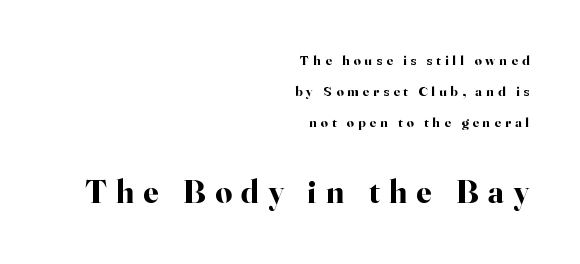
{"serif": "yes", "italic": "no", "bold": "yes", "weight": "bold", "width": "normal", "stroke_contrast": "high", "x_height": "small", "monospaced": "no", "underline": "no", "align": "right", "line_spacing": "loose", "line_spacing_ratio": 2.21, "letter_spacing": "wide", "letter_spacing_em": 0.29, "larger_block": "second", "size_ratio": 2.36, "glyph_px": 33}
